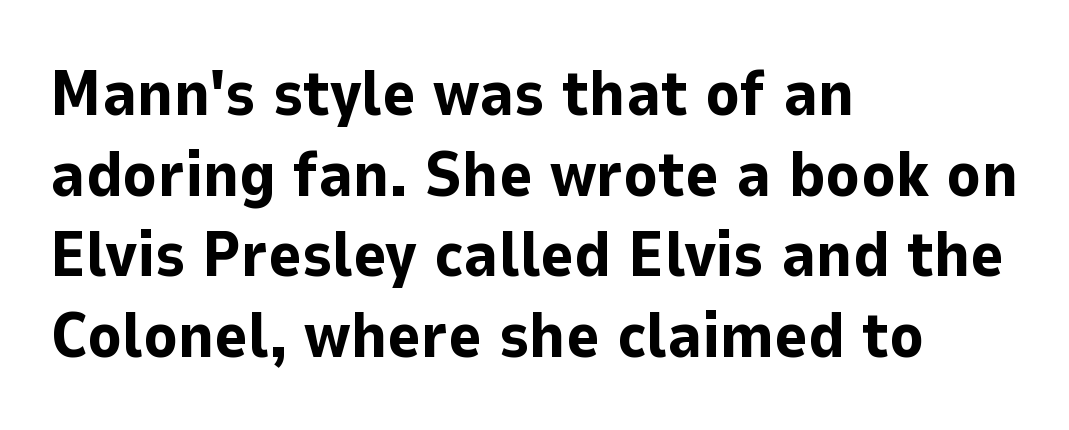
The image shows 64 px bold sans-serif type, upright; set left-aligned, normal line spacing (1.26x), normal letter spacing, not underlined; low stroke contrast and a medium x-height.
